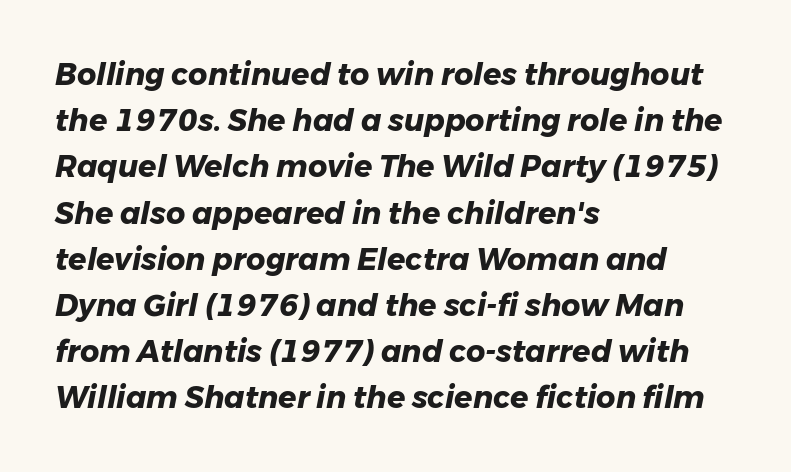
The image shows 30 px heavy type, italic (leaning right); set left-aligned, normal line spacing (1.54x), normal letter spacing, not underlined; low stroke contrast and a medium x-height.
